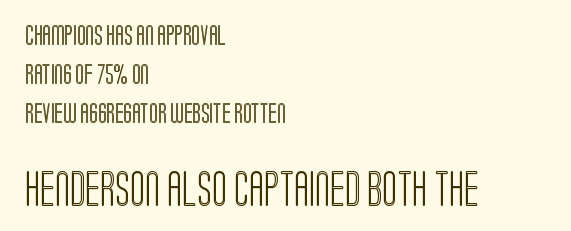
Honestly, the rows look like they've been pulled way apart. Do the letters lean? They stand straight. Is the lower block the larger one? Yes — the lower block carries the bigger type. Visually the block forms a straight wall on the left and a jagged coastline on the right.
